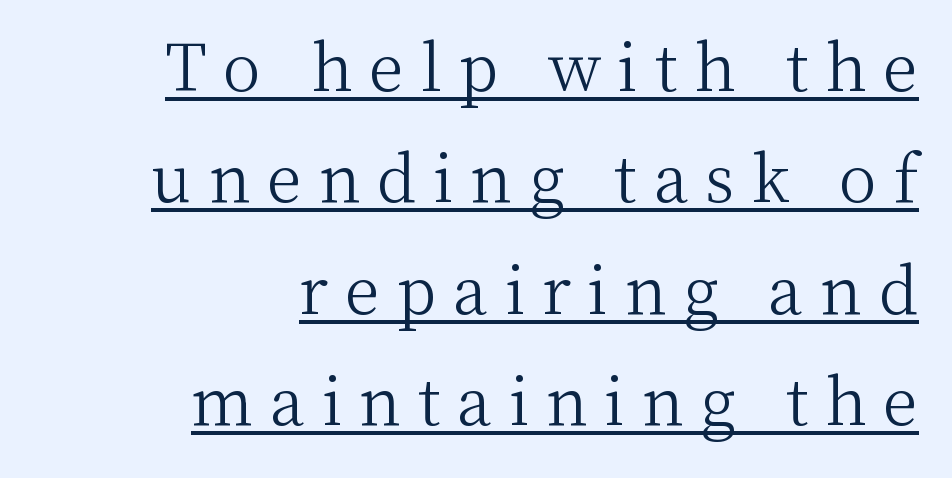
The image shows 64 px light serif type, upright; set right-aligned, line spacing 1.74x, unusually wide letter spacing (+0.26 em), underlined; medium stroke contrast and a medium x-height.
